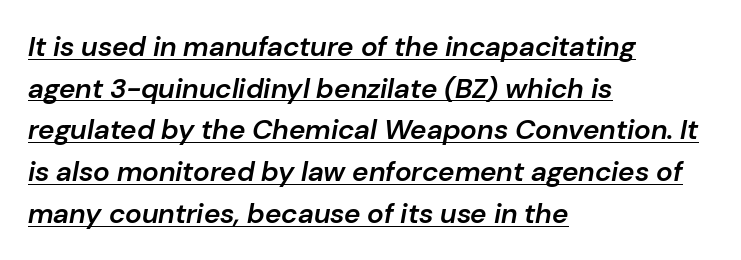
{"italic": "yes", "lean": "right", "slant_degrees": 10, "bold": "semi", "weight": "semibold", "width": "normal", "stroke_contrast": "low", "x_height": "medium", "monospaced": "no", "underline": "yes", "align": "left", "line_spacing": "normal", "line_spacing_ratio": 1.49, "letter_spacing": "normal", "letter_spacing_em": 0.0, "glyph_px": 28}
